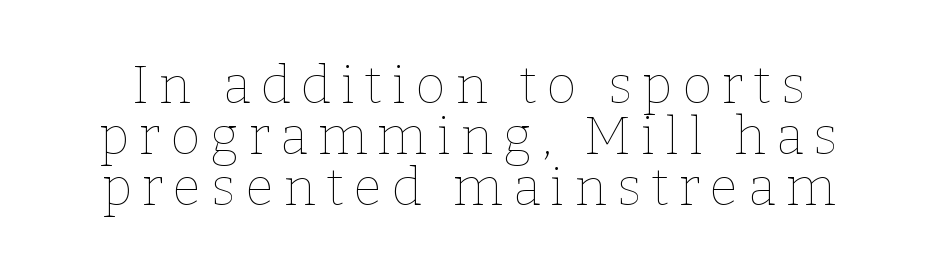
{"italic": "no", "bold": "no", "weight": "thin", "width": "normal", "stroke_contrast": "low", "x_height": "medium", "monospaced": "no", "underline": "no", "line_spacing": "tight", "line_spacing_ratio": 0.98, "glyph_px": 52}
